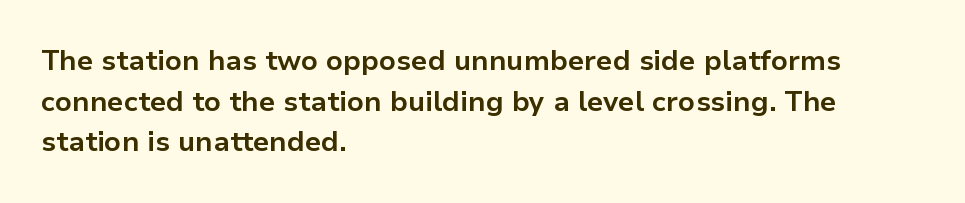
Q: Is the text bold? A: Yes.
Q: Is the text italic (slanted)? A: No, it is upright.
Q: Is the typeface a serif or a sans-serif typeface? A: Sans-serif.
Q: Is the text underlined? A: No.
Q: How is the paragraph aligned? A: Left-aligned.
Q: Is the spacing between letters normal or unusually wide? A: Normal.
Q: Is the spacing between lines tight, normal or loose? A: Normal.
Q: Width (condensed, normal, or wide)? A: Normal.
Q: Stroke contrast? A: Low.
Q: x-height? A: Medium.
Q: Monospaced? A: No.
